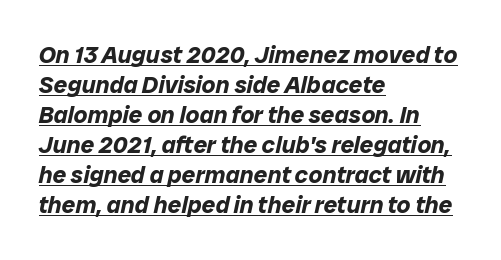
{"italic": "yes", "lean": "right", "slant_degrees": 12, "bold": "yes", "underline": "yes", "align": "left", "line_spacing": "normal", "line_spacing_ratio": 1.25, "letter_spacing": "normal", "letter_spacing_em": 0.0, "glyph_px": 24}
